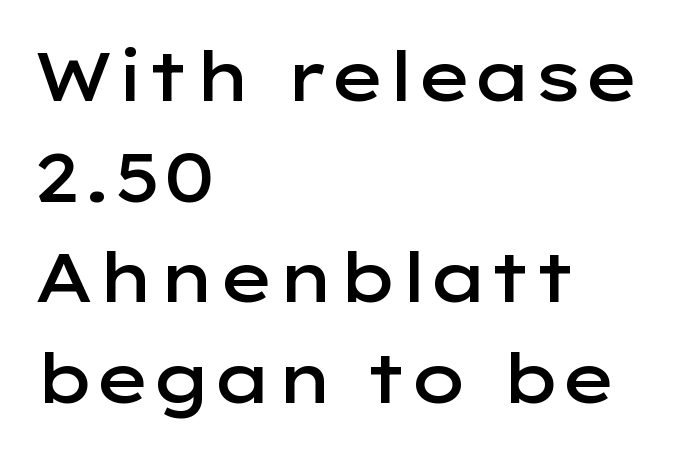
{"serif": "no", "italic": "no", "bold": "semi", "weight": "semibold", "width": "wide", "stroke_contrast": "low", "x_height": "medium", "monospaced": "no", "underline": "no", "align": "left", "line_spacing": "normal", "line_spacing_ratio": 1.48, "letter_spacing": "normal", "letter_spacing_em": 0.0, "glyph_px": 68}
